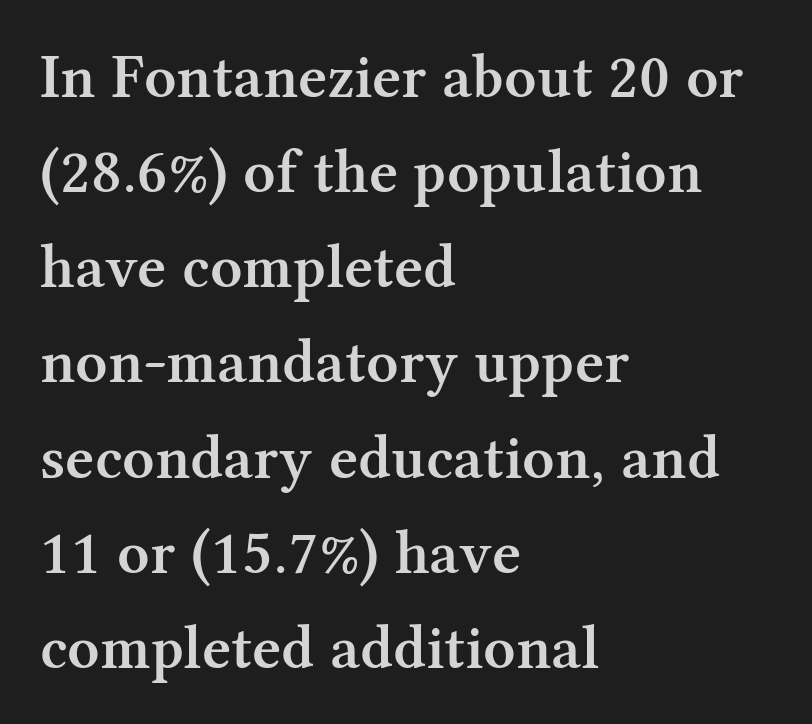
The image shows 63 px semibold serif type, upright; set left-aligned, normal line spacing (1.51x), normal letter spacing, not underlined; medium stroke contrast and a medium x-height.
